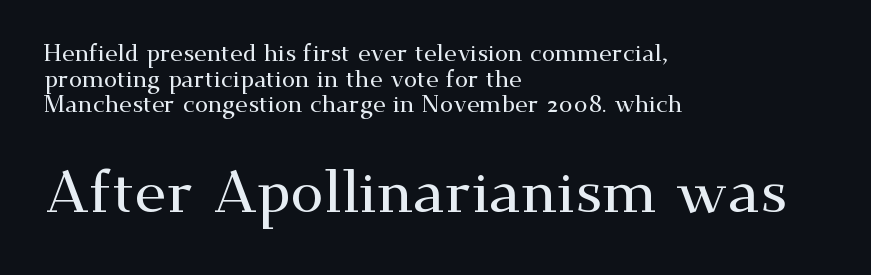
The image shows 60 px wide serif type, upright; set left-aligned, tight line spacing (1.07x), normal letter spacing, not underlined; the second (bottom) block is 2.5x larger; medium stroke contrast and a small x-height.
